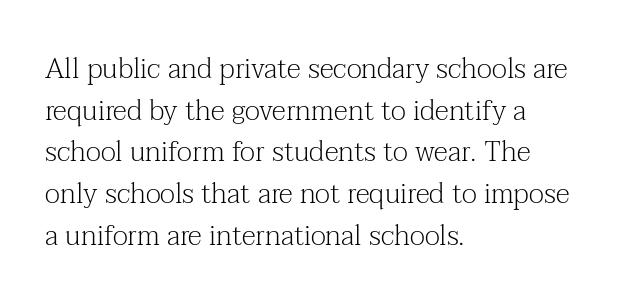
I'd call this a serif setting — the letters wear small feet. In terms of posture, this sample is upright. Compared with a typical body face, this is equally light or lighter still. The paragraph shown leans on its left margin. Only glyphs here, with clear space below each row. Do the characters align in a grid? No, the font is proportional.
